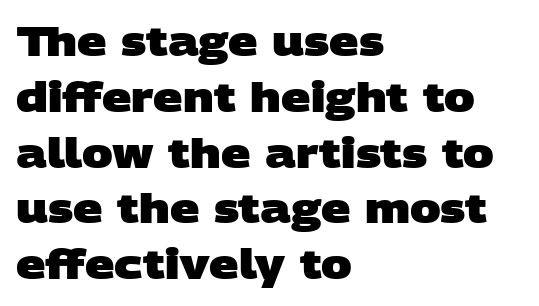
Q: Is the text bold? A: Yes.
Q: Is the typeface a serif or a sans-serif typeface? A: Sans-serif.
Q: Is the text underlined? A: No.
Q: How is the paragraph aligned? A: Left-aligned.
Q: Is the spacing between letters normal or unusually wide? A: Normal.
Q: Is the spacing between lines tight, normal or loose? A: Normal.
Q: Width (condensed, normal, or wide)? A: Wide.
Q: Stroke contrast? A: Low.
Q: x-height? A: Large.
Q: Monospaced? A: No.
